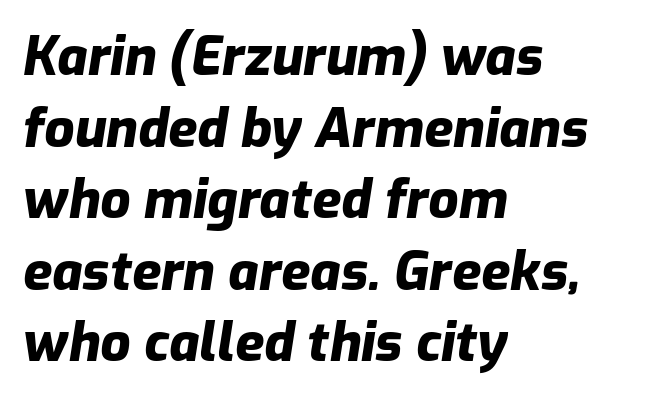
The lines are quadded left. The foot of each line stays bare and open. Looks like regular typesetting: each glyph gets only the width it needs. The letters are slanted; this is an italic face. Summary of vertical rhythm: regular, with standard interline spacing.
